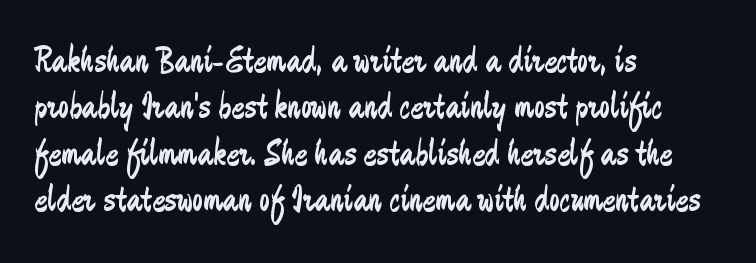
{"serif": "no", "bold": "no", "weight": "regular", "width": "condensed", "stroke_contrast": "low", "x_height": "small", "monospaced": "no", "underline": "no", "align": "left", "line_spacing_ratio": 1.22, "letter_spacing": "normal", "letter_spacing_em": 0.0, "glyph_px": 38}
